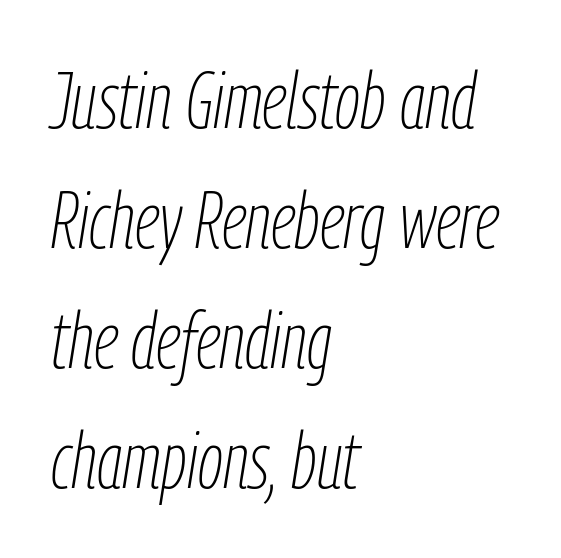
{"italic": "yes", "lean": "right", "slant_degrees": 9, "bold": "no", "weight": "thin", "width": "condensed", "stroke_contrast": "low", "x_height": "medium", "monospaced": "no", "underline": "no", "align": "left", "line_spacing": "normal", "line_spacing_ratio": 1.52, "letter_spacing": "normal", "letter_spacing_em": 0.0, "glyph_px": 79}
